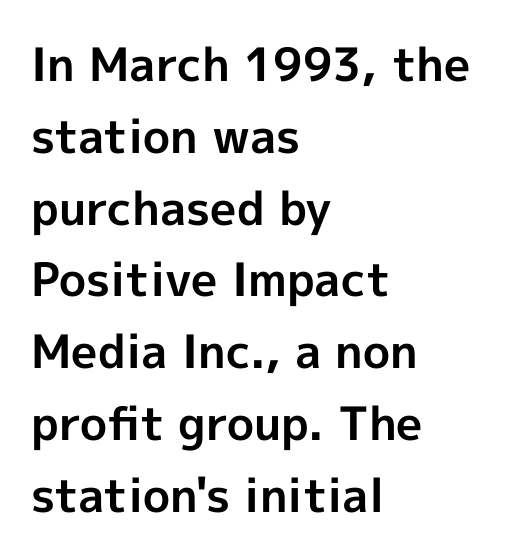
Q: Is the text bold? A: Yes.
Q: Is the text italic (slanted)? A: No, it is upright.
Q: Is the typeface a serif or a sans-serif typeface? A: Sans-serif.
Q: Is the text underlined? A: No.
Q: How is the paragraph aligned? A: Left-aligned.
Q: Is the spacing between letters normal or unusually wide? A: Normal.
Q: Is the spacing between lines tight, normal or loose? A: Normal.
Q: Width (condensed, normal, or wide)? A: Normal.
Q: x-height? A: Medium.
Q: Monospaced? A: No.
